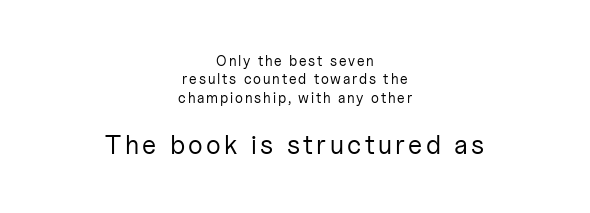
{"italic": "no", "bold": "no", "underline": "no", "align": "center", "line_spacing": "normal", "line_spacing_ratio": 1.31, "larger_block": "second", "size_ratio": 1.86, "glyph_px": 26}
